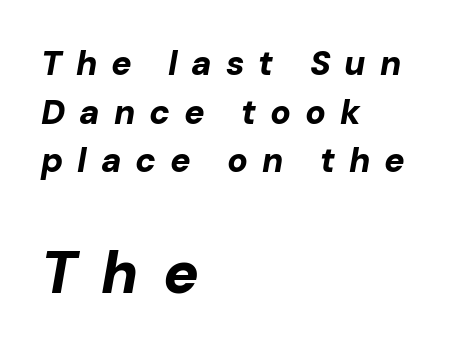
The image shows 59 px bold type, italic (leaning right); set left-aligned, normal line spacing (1.43x), unusually wide letter spacing (+0.41 em), not underlined; the second (bottom) block is 1.74x larger; low stroke contrast and a medium x-height.
